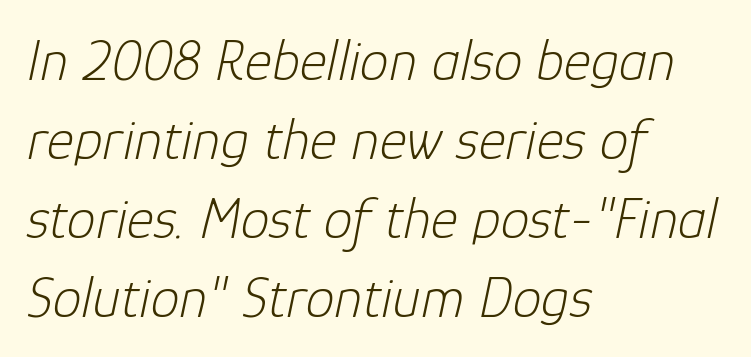
The gap between lines stays unmarked. Yep, that's italic — everything's leaning. The letters sit at their default tracking, neither squeezed nor spread. The space between consecutive lines is moderate.
